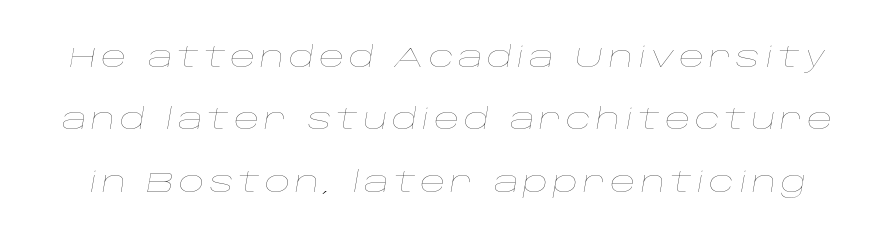
{"italic": "yes", "lean": "right", "slant_degrees": 10, "bold": "no", "weight": "thin", "width": "wide", "stroke_contrast": "low", "x_height": "large", "monospaced": "no", "underline": "no", "line_spacing": "loose", "line_spacing_ratio": 2.23, "glyph_px": 28}
